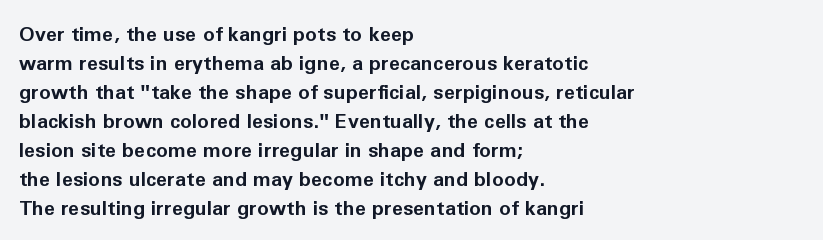
{"italic": "no", "bold": "yes", "underline": "no", "align": "left", "line_spacing": "normal", "line_spacing_ratio": 1.45, "letter_spacing": "normal", "letter_spacing_em": 0.0, "glyph_px": 20}
